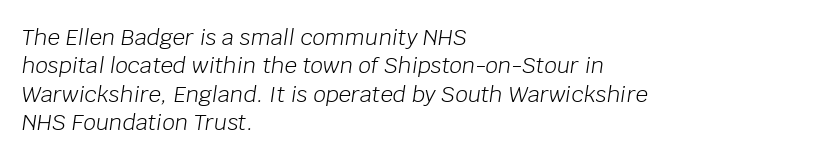
The image shows 22 px text type, italic (leaning right); set left-aligned, normal line spacing (1.29x), normal letter spacing, not underlined.
